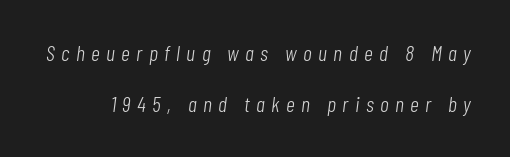
The image shows 22 px text type, italic (leaning right); set loose line spacing (2.33x), unusually wide letter spacing (+0.29 em), not underlined.
